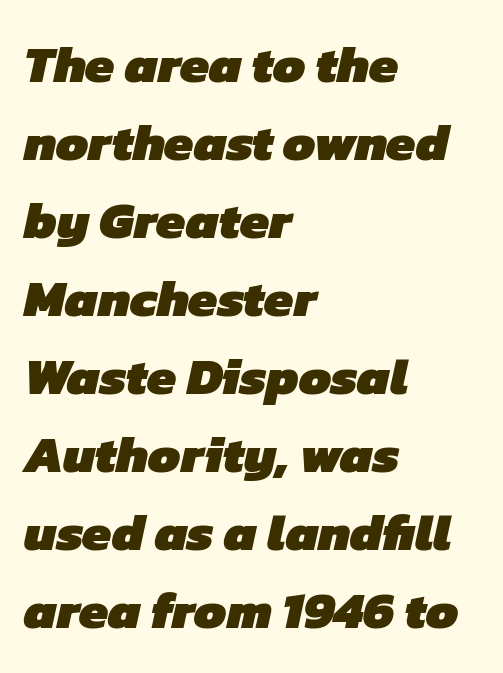
Q: Is the text bold? A: Yes.
Q: Is the typeface a serif or a sans-serif typeface? A: Sans-serif.
Q: Is the text underlined? A: No.
Q: How is the paragraph aligned? A: Left-aligned.
Q: Is the spacing between letters normal or unusually wide? A: Normal.
Q: Is the spacing between lines tight, normal or loose? A: Normal.
Q: Width (condensed, normal, or wide)? A: Normal.
Q: Stroke contrast? A: Low.
Q: x-height? A: Medium.
Q: Monospaced? A: No.
